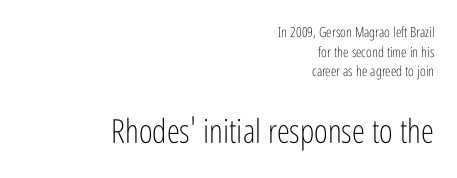
{"serif": "no", "italic": "no", "bold": "no", "weight": "light", "width": "condensed", "stroke_contrast": "low", "x_height": "medium", "monospaced": "no", "underline": "no", "align": "right", "line_spacing": "normal", "line_spacing_ratio": 1.41, "letter_spacing": "normal", "letter_spacing_em": 0.0, "larger_block": "second", "size_ratio": 2.36, "glyph_px": 33}
